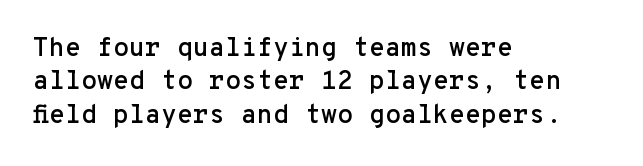
Beneath every word, the page is bare. Evenly set lines give the paragraph a standard silhouette. The compositor pushed each line to the left boundary. Spacing between characters is what you'd get straight out of the box. When letters stand straight like this, we call the style roman or upright.
